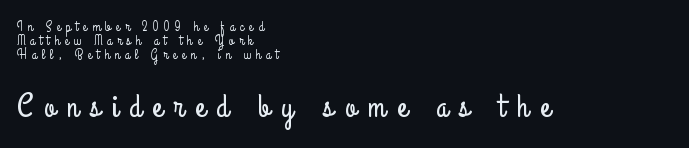
Q: Is the typeface a serif or a sans-serif typeface? A: Sans-serif.
Q: Is the text underlined? A: No.
Q: How is the paragraph aligned? A: Left-aligned.
Q: Is the spacing between letters normal or unusually wide? A: Unusually wide.
Q: Is the spacing between lines tight, normal or loose? A: Tight.
Q: Which block of text is set in a larger size, the first (top) or the second (bottom)? A: The second (bottom) one.
Q: Width (condensed, normal, or wide)? A: Condensed.
Q: Stroke contrast? A: Low.
Q: x-height? A: Small.
Q: Monospaced? A: No.
